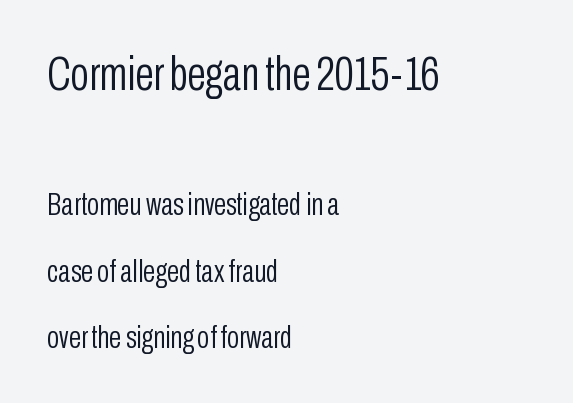
Q: Is the text bold? A: No.
Q: Is the text italic (slanted)? A: No, it is upright.
Q: Is the typeface a serif or a sans-serif typeface? A: Sans-serif.
Q: Is the text underlined? A: No.
Q: How is the paragraph aligned? A: Left-aligned.
Q: Is the spacing between letters normal or unusually wide? A: Normal.
Q: Is the spacing between lines tight, normal or loose? A: Loose.
Q: Which block of text is set in a larger size, the first (top) or the second (bottom)? A: The first (top) one.
Q: Width (condensed, normal, or wide)? A: Condensed.
Q: Stroke contrast? A: Low.
Q: x-height? A: Medium.
Q: Monospaced? A: No.
